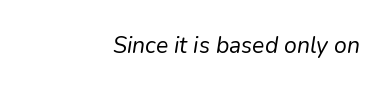
{"italic": "yes", "lean": "right", "slant_degrees": 9, "bold": "no", "underline": "no", "align": "right", "letter_spacing": "normal", "letter_spacing_em": 0.0, "glyph_px": 23}
